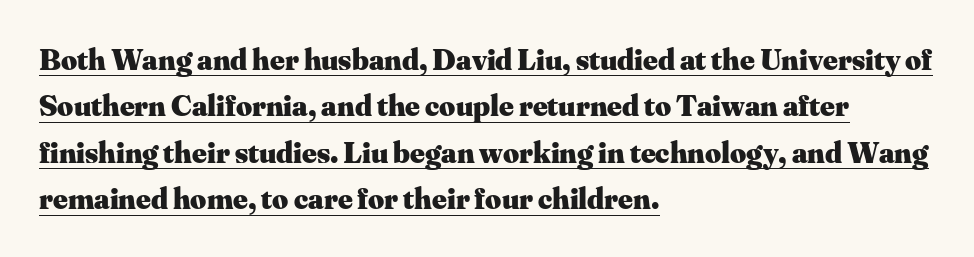
The image shows 31 px heavy serif type, upright; set left-aligned, normal line spacing (1.5x), normal letter spacing, underlined; medium stroke contrast and a small x-height.
